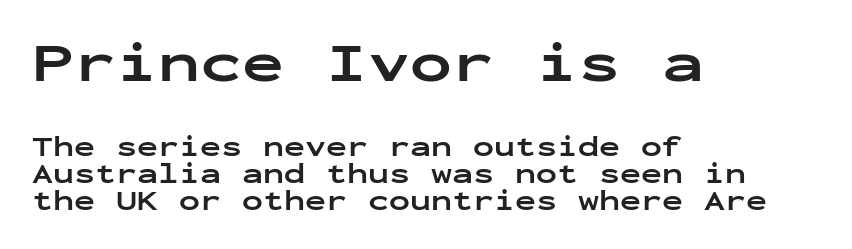
The image shows 56 px bold, wide sans-serif type, upright, monospaced; set left-aligned, tight line spacing (0.97x), normal letter spacing, not underlined; the first (top) block is 2.0x larger; low stroke contrast and a medium x-height.
